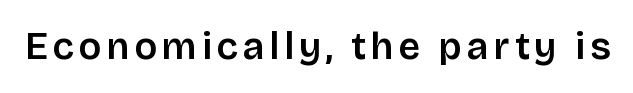
Q: Is the text bold? A: Semi-bold.
Q: Is the text italic (slanted)? A: No, it is upright.
Q: Is the typeface a serif or a sans-serif typeface? A: Sans-serif.
Q: Is the text underlined? A: No.
Q: Width (condensed, normal, or wide)? A: Normal.
Q: Stroke contrast? A: Low.
Q: x-height? A: Large.
Q: Monospaced? A: No.
